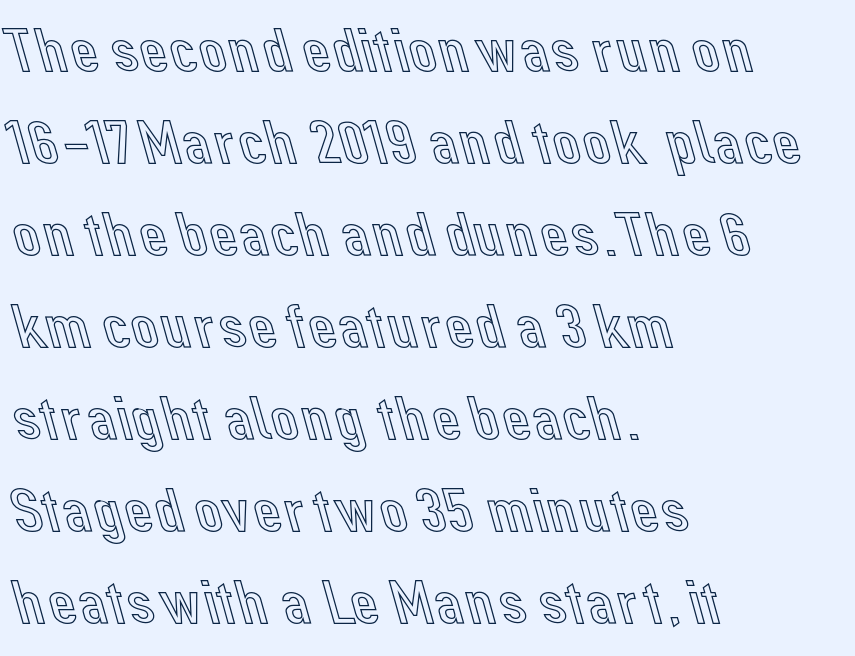
The image shows 63 px text type; set left-aligned, normal line spacing (1.46x), normal letter spacing, not underlined; a medium x-height.
